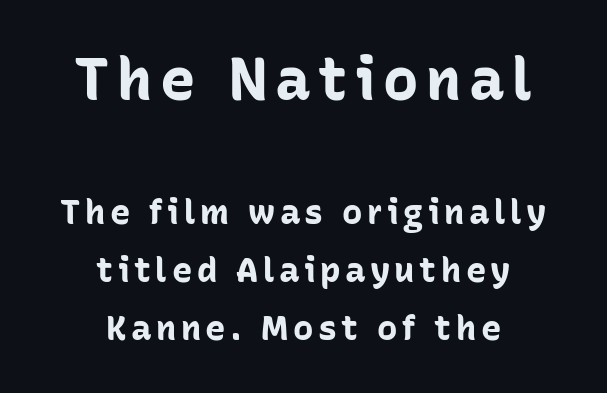
Q: Is the text bold? A: Yes.
Q: Is the text italic (slanted)? A: No, it is upright.
Q: Is the typeface a serif or a sans-serif typeface? A: Sans-serif.
Q: Is the text underlined? A: No.
Q: How is the paragraph aligned? A: Centered.
Q: Which block of text is set in a larger size, the first (top) or the second (bottom)? A: The first (top) one.
Q: Width (condensed, normal, or wide)? A: Normal.
Q: Stroke contrast? A: Low.
Q: x-height? A: Medium.
Q: Monospaced? A: No.
